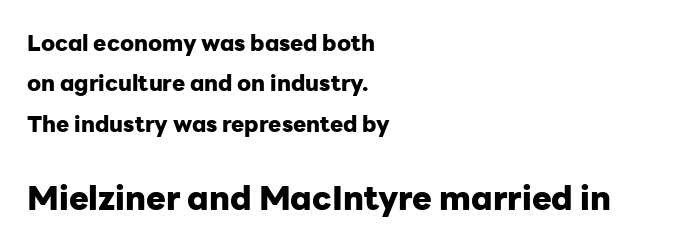
The image shows 33 px heavy sans-serif type, upright; set left-aligned, line spacing 1.84x, normal letter spacing, not underlined; the second (bottom) block is 1.5x larger; low stroke contrast and a medium x-height.
